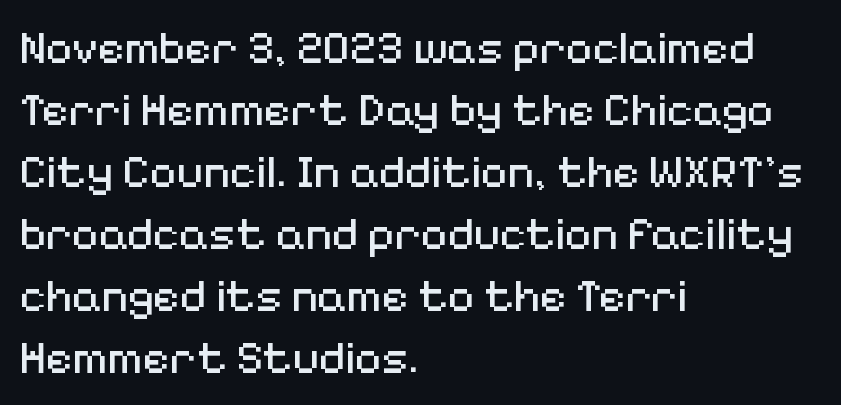
{"serif": "no", "italic": "no", "bold": "no", "weight": "regular", "width": "normal", "stroke_contrast": "medium", "x_height": "medium", "monospaced": "no", "underline": "no", "align": "left", "line_spacing": "normal", "line_spacing_ratio": 1.35, "letter_spacing": "normal", "letter_spacing_em": 0.0, "glyph_px": 46}
